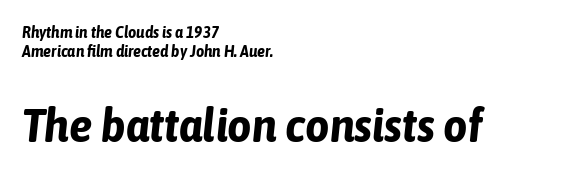
The image shows 47 px bold, condensed type, italic (leaning right); set left-aligned, line spacing 1.17x, normal letter spacing, not underlined; the second (bottom) block is 2.94x larger; low stroke contrast and a medium x-height.
